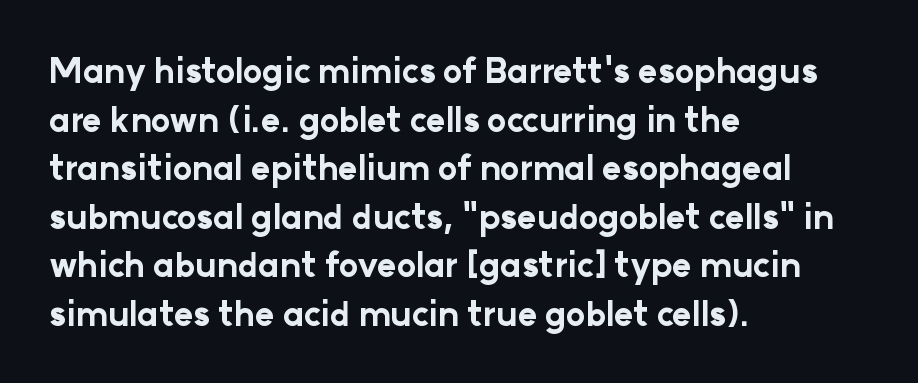
Note: no serifs on the glyphs. The letters stand straight up with perfectly vertical stems. Weight check: bold — yes, fully. The letters advance in unequal steps, a hallmark of proportional type.
